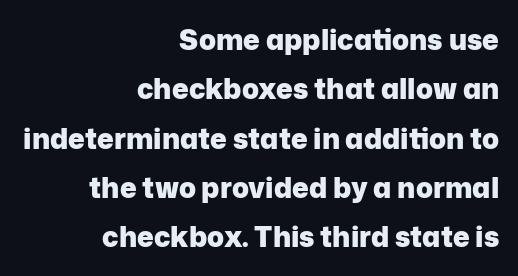
The typeface chosen for these lines omits serifs. A typesetter would call this zero additional tracking. This rendering features lettering with no underline. This is roman type, the default non-slanted kind. The passage shown is emphatically bold.
